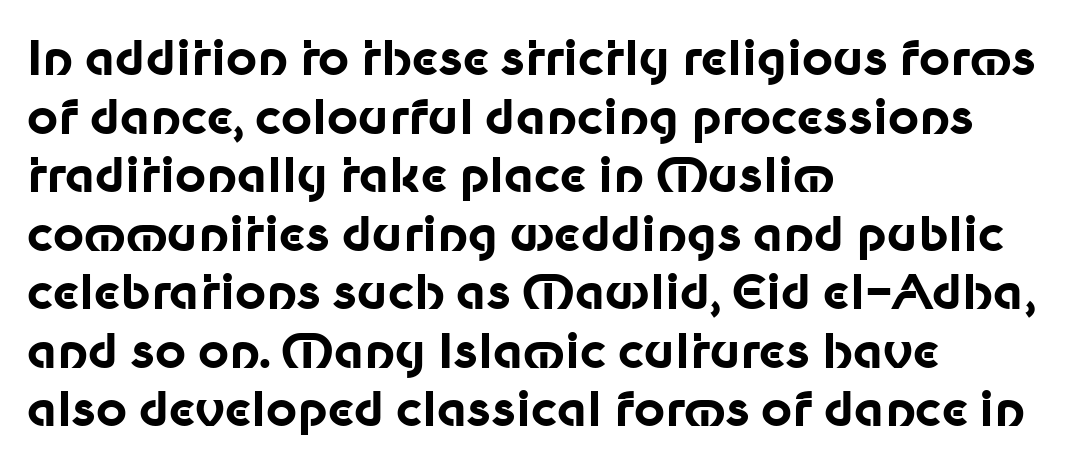
The image shows 48 px bold sans-serif type, upright; set left-aligned, line spacing 1.22x, normal letter spacing, not underlined; low stroke contrast and a medium x-height.
